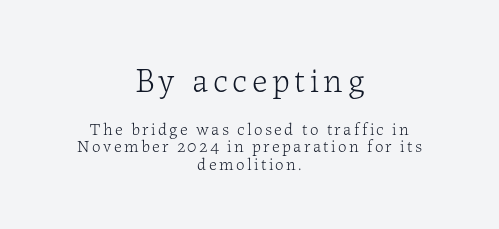
Q: Is the text bold? A: No.
Q: Is the text italic (slanted)? A: No, it is upright.
Q: Is the typeface a serif or a sans-serif typeface? A: Serif.
Q: Is the text underlined? A: No.
Q: How is the paragraph aligned? A: Centered.
Q: Is the spacing between lines tight, normal or loose? A: Tight.
Q: Which block of text is set in a larger size, the first (top) or the second (bottom)? A: The first (top) one.
Q: Width (condensed, normal, or wide)? A: Normal.
Q: Stroke contrast? A: Low.
Q: x-height? A: Medium.
Q: Monospaced? A: No.
